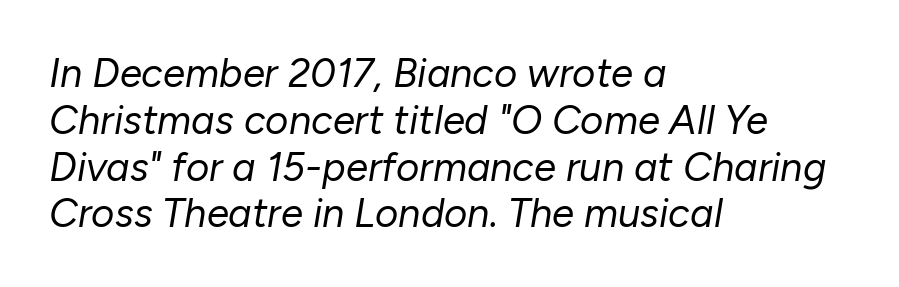
Q: Is the text bold? A: No.
Q: Is the text italic (slanted)? A: Yes, it leans right by about 10 degrees.
Q: Is the text underlined? A: No.
Q: How is the paragraph aligned? A: Left-aligned.
Q: Is the spacing between letters normal or unusually wide? A: Normal.
Q: Width (condensed, normal, or wide)? A: Normal.
Q: Stroke contrast? A: Low.
Q: x-height? A: Medium.
Q: Monospaced? A: No.
